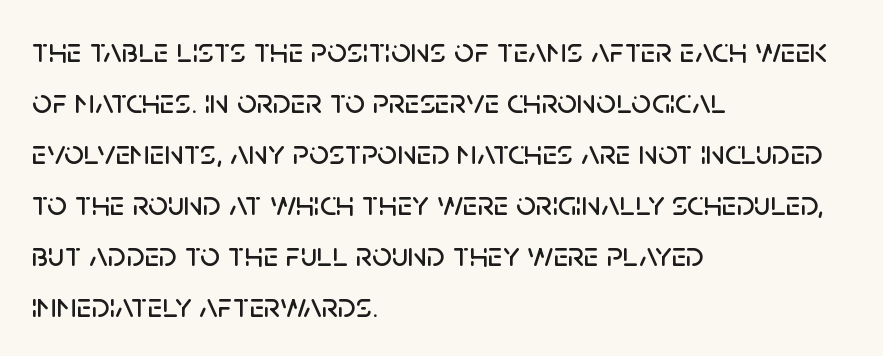
Q: Is the text italic (slanted)? A: No, it is upright.
Q: Is the typeface a serif or a sans-serif typeface? A: Sans-serif.
Q: Is the text underlined? A: No.
Q: How is the paragraph aligned? A: Left-aligned.
Q: Is the spacing between letters normal or unusually wide? A: Normal.
Q: Is the spacing between lines tight, normal or loose? A: Normal.
Q: Width (condensed, normal, or wide)? A: Normal.
Q: Stroke contrast? A: Low.
Q: x-height? A: Large.
Q: Monospaced? A: No.
